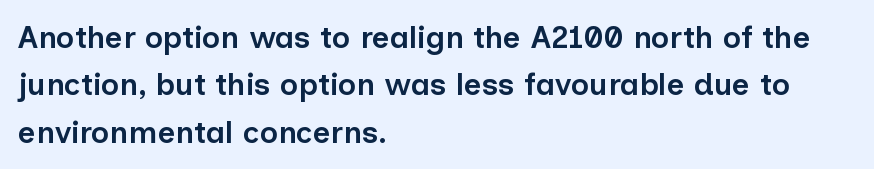
Q: Is the text bold? A: Semi-bold.
Q: Is the text italic (slanted)? A: No, it is upright.
Q: Is the typeface a serif or a sans-serif typeface? A: Sans-serif.
Q: Is the text underlined? A: No.
Q: How is the paragraph aligned? A: Left-aligned.
Q: Is the spacing between letters normal or unusually wide? A: Normal.
Q: Is the spacing between lines tight, normal or loose? A: Normal.
Q: Width (condensed, normal, or wide)? A: Normal.
Q: Stroke contrast? A: Low.
Q: x-height? A: Medium.
Q: Monospaced? A: No.
